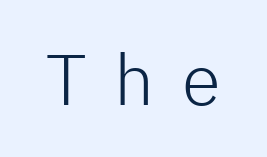
The typesetting does not lean heavy: it is not bold. You could not count columns in this text — the font is proportionally spaced. Is the letter spacing exaggerated? Yes — the characters are pushed far apart. Words float on clear page, feet unadorned.
